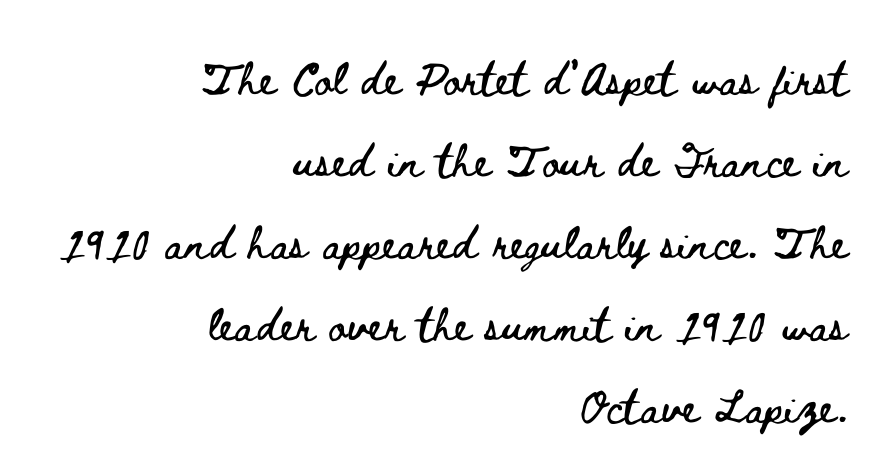
The compositor pushed each line to the right boundary. The baseline area is clear. A typesetter would call this leading open, well beyond the default. The letterforms sit shoulder to shoulder at normal distance.
